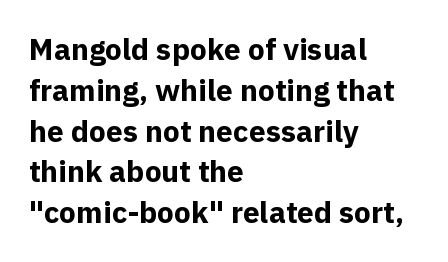
{"serif": "no", "italic": "no", "bold": "yes", "weight": "bold", "width": "normal", "x_height": "medium", "monospaced": "no", "underline": "no", "align": "left", "line_spacing": "normal", "line_spacing_ratio": 1.36, "letter_spacing": "normal", "letter_spacing_em": 0.0, "glyph_px": 30}
